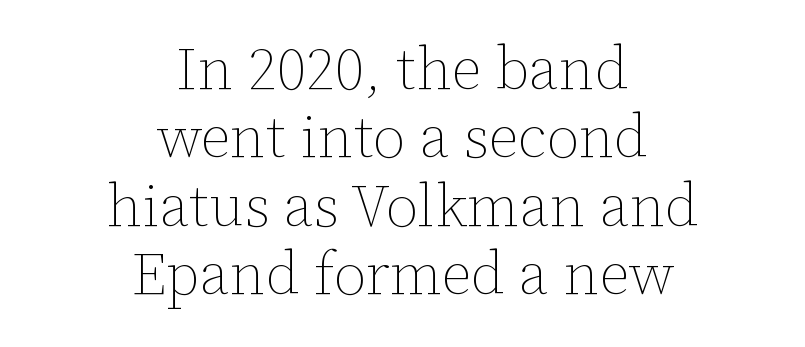
{"italic": "no", "bold": "no", "weight": "thin", "width": "normal", "stroke_contrast": "low", "x_height": "medium", "monospaced": "no", "underline": "no", "align": "center", "line_spacing_ratio": 1.16, "letter_spacing": "normal", "letter_spacing_em": 0.0, "glyph_px": 59}
